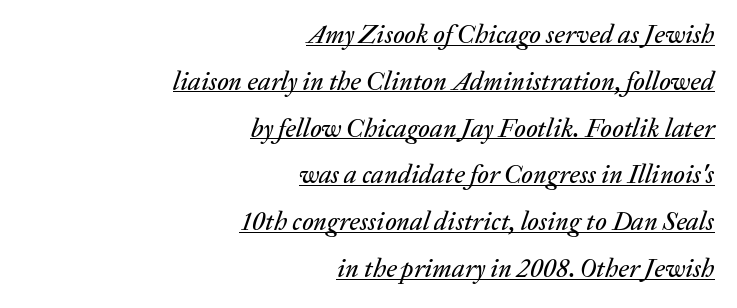
The image shows 26 px text type, italic (leaning right); set right-aligned, line spacing 1.8x, normal letter spacing, underlined.
